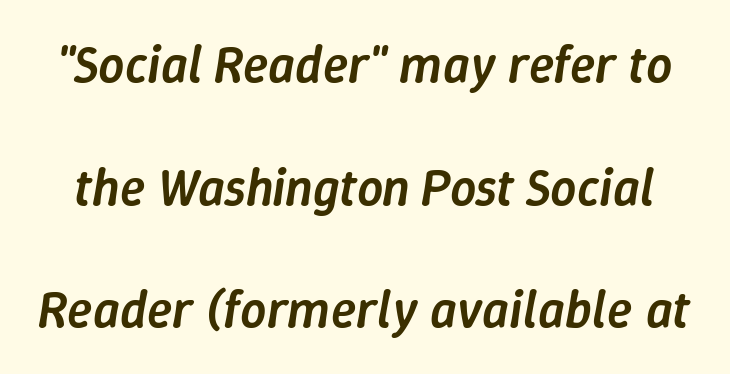
The image shows 52 px semibold type, italic (leaning right); set loose line spacing (2.36x), normal letter spacing, not underlined; low stroke contrast and a medium x-height.
